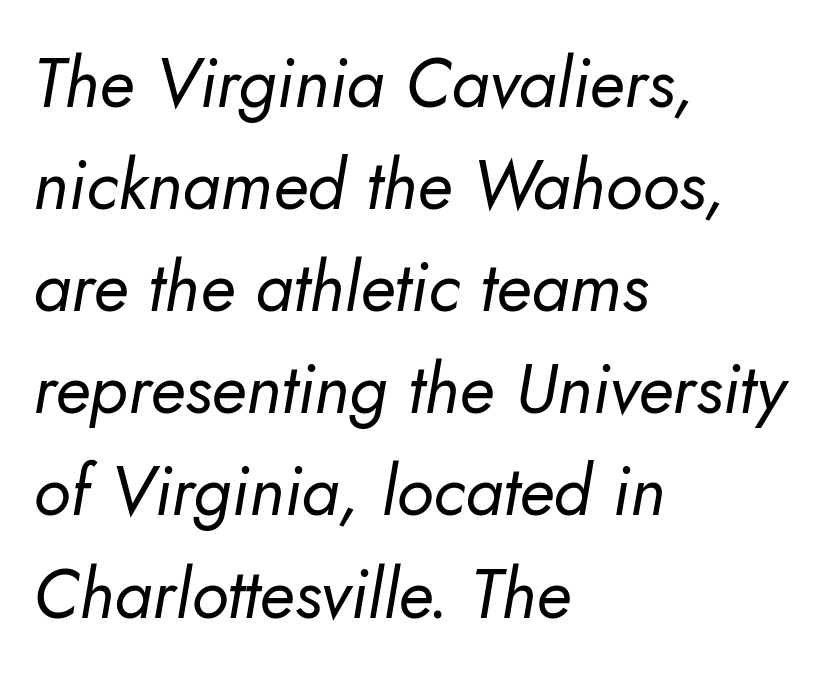
{"italic": "yes", "lean": "right", "slant_degrees": 10, "bold": "no", "weight": "regular", "width": "normal", "stroke_contrast": "low", "x_height": "small", "monospaced": "no", "underline": "no", "align": "left", "line_spacing": "normal", "line_spacing_ratio": 1.48, "letter_spacing": "normal", "letter_spacing_em": 0.0, "glyph_px": 69}
